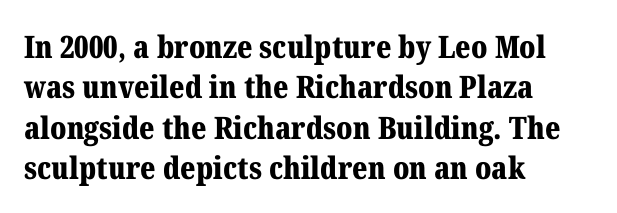
Here the glyphs are tracked normally, forming tight word shapes. The glyphs in this specimen are seriffed. Varying glyph widths throughout — classic text-font behaviour. Line beginnings align vertically; line endings do not. Anything drawn beneath the words? Only blank space. When letters stand straight like this, we call the style roman or upright.
